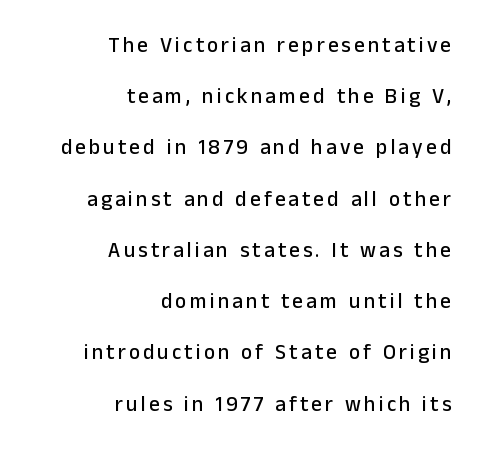
The rag falls on the left side of this text block. Honestly, the rows look like they've been pulled way apart. The lettering holds an erect, upright posture throughout. The space directly below the letters is spotless.
